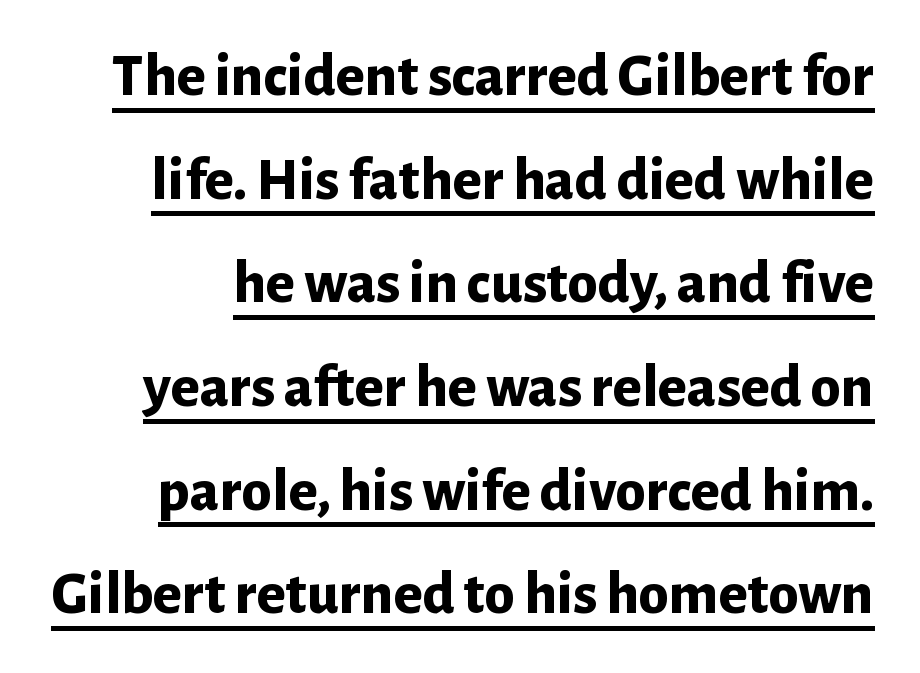
This is sans-serif lettering, the kind often seen on screens and signage. The face used here is proportionally spaced, like ordinary book or web type. Is there much room between lines? A standard amount, neither cramped nor airy. What weight is shown? A full bold with thick strokes. The axis of the letterforms is exactly vertical.
